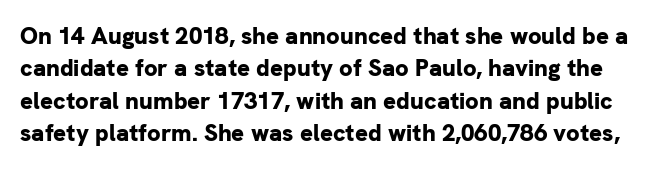
Q: Is the text bold? A: Yes.
Q: Is the text italic (slanted)? A: No, it is upright.
Q: Is the text underlined? A: No.
Q: Is the spacing between letters normal or unusually wide? A: Normal.
Q: Is the spacing between lines tight, normal or loose? A: Normal.
